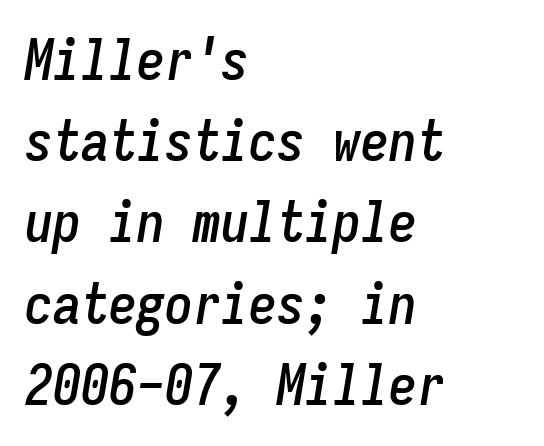
The image shows 56 px condensed type, italic (leaning right), monospaced; set left-aligned, normal line spacing (1.45x), normal letter spacing, not underlined; low stroke contrast and a medium x-height.
